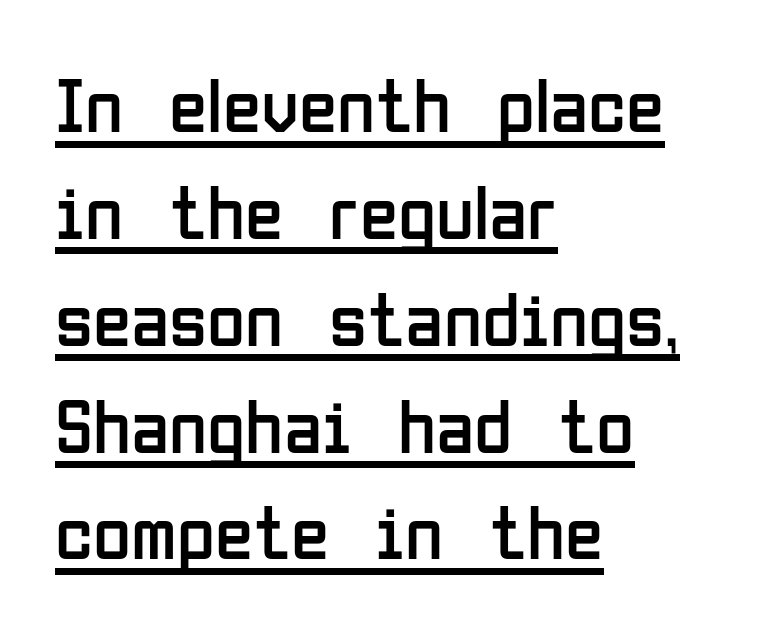
Posture: upright roman. The designer left line spacing at the default. Decoration check: the copy is underlined. The rendering uses natural spacing where letterforms have individual widths. The letters look calm and open, with moderate or lighter stems.
